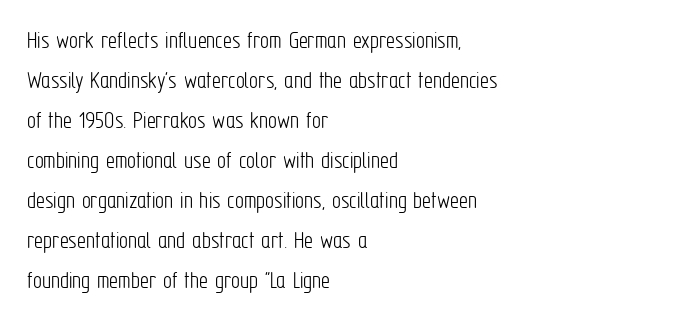
The area under the type is left untouched. A typesetter would mark this as roman, not italic. What's the leading like? Ordinary, nothing unusual. A typesetter would call this zero additional tracking. Which margin do the lines hug? The left one — the right edge is uneven. The cut favours lightness, reaching ordinary text weight at its darkest.
